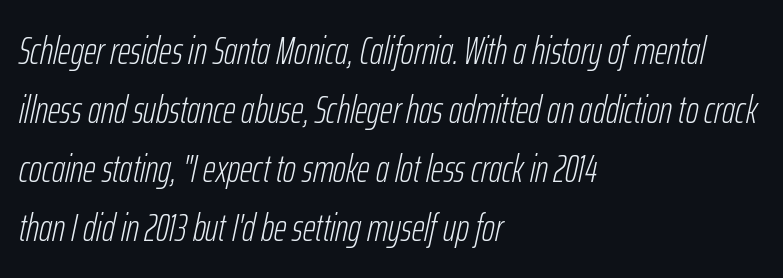
{"italic": "yes", "lean": "right", "slant_degrees": 12, "bold": "no", "weight": "light", "width": "condensed", "stroke_contrast": "low", "x_height": "medium", "monospaced": "no", "underline": "no", "align": "left", "line_spacing": "normal", "line_spacing_ratio": 1.51, "letter_spacing": "normal", "letter_spacing_em": 0.0, "glyph_px": 39}
